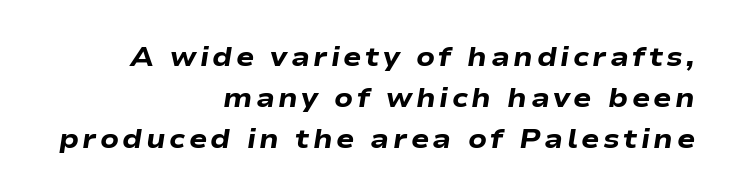
{"italic": "yes", "lean": "right", "slant_degrees": 9, "bold": "yes", "underline": "no", "align": "right", "line_spacing": "normal", "line_spacing_ratio": 1.51, "glyph_px": 27}
